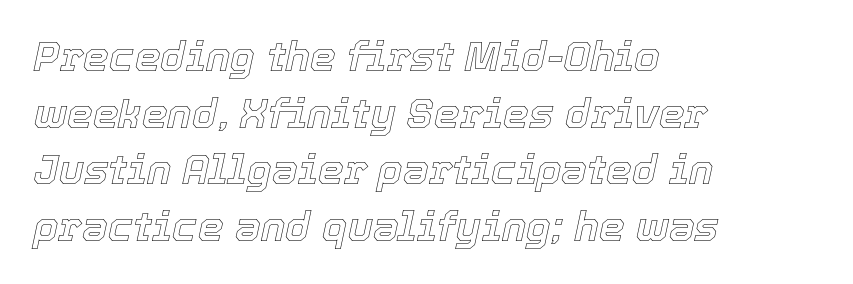
The image shows 41 px text type, italic (leaning right); set left-aligned, normal line spacing (1.38x), normal letter spacing, not underlined; a medium x-height.
